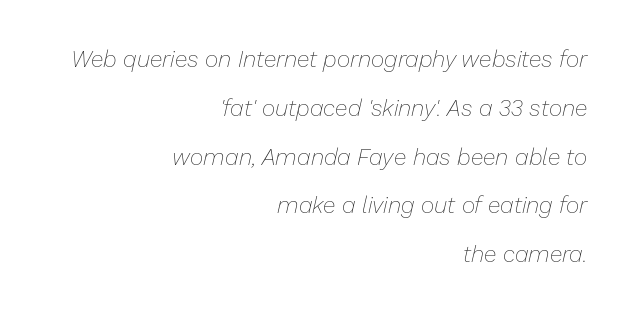
Q: Is the text bold? A: No.
Q: Is the text italic (slanted)? A: Yes, it leans right by about 13 degrees.
Q: Is the text underlined? A: No.
Q: How is the paragraph aligned? A: Right-aligned.
Q: Is the spacing between letters normal or unusually wide? A: Normal.
Q: Is the spacing between lines tight, normal or loose? A: Loose.
